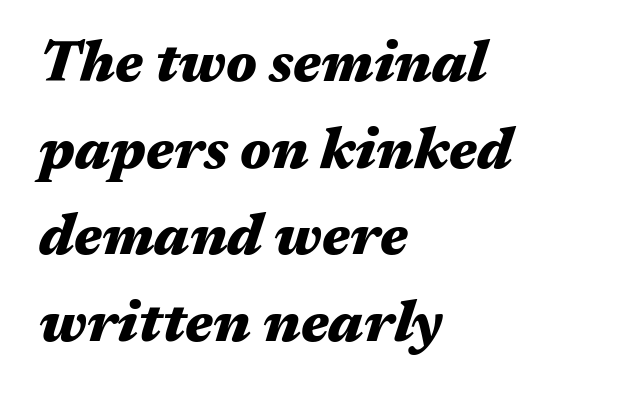
Q: Is the text bold? A: Yes.
Q: Is the text italic (slanted)? A: Yes, it leans right by about 17 degrees.
Q: Is the text underlined? A: No.
Q: How is the paragraph aligned? A: Left-aligned.
Q: Is the spacing between letters normal or unusually wide? A: Normal.
Q: Is the spacing between lines tight, normal or loose? A: Normal.
Q: Width (condensed, normal, or wide)? A: Wide.
Q: Stroke contrast? A: Medium.
Q: x-height? A: Medium.
Q: Monospaced? A: No.
